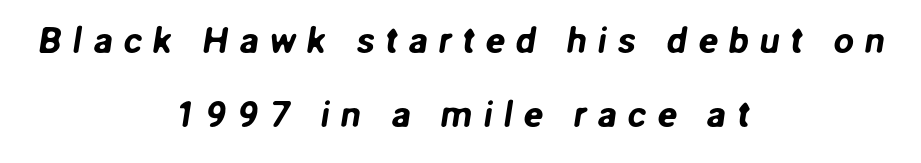
{"serif": "no", "width": "normal", "stroke_contrast": "low", "x_height": "medium", "monospaced": "no", "underline": "no", "align": "center", "line_spacing": "loose", "line_spacing_ratio": 2.01, "letter_spacing": "wide", "letter_spacing_em": 0.28, "glyph_px": 37}
